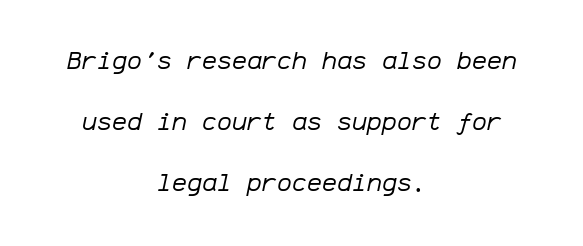
The glyphs are unaccompanied by any horizontal stroke below them. Heft: none added — not bold. Interline gaps are noticeably wide in this sample. It's the slanting kind of type. The rendering positions every line midway between the sides.
